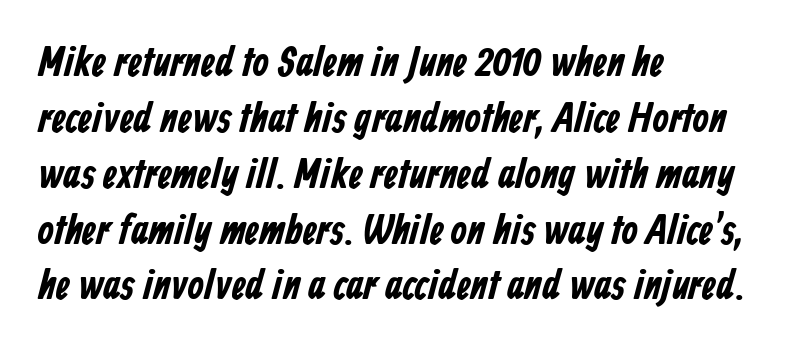
Q: Is the text bold? A: Yes.
Q: Is the typeface a serif or a sans-serif typeface? A: Sans-serif.
Q: Is the text underlined? A: No.
Q: How is the paragraph aligned? A: Left-aligned.
Q: Is the spacing between letters normal or unusually wide? A: Normal.
Q: Is the spacing between lines tight, normal or loose? A: Normal.
Q: Width (condensed, normal, or wide)? A: Condensed.
Q: Stroke contrast? A: Low.
Q: x-height? A: Medium.
Q: Monospaced? A: No.
